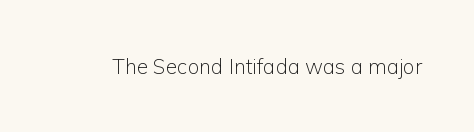
Q: Is the text bold? A: No.
Q: Is the text italic (slanted)? A: No, it is upright.
Q: Is the text underlined? A: No.
Q: Is the spacing between letters normal or unusually wide? A: Normal.
